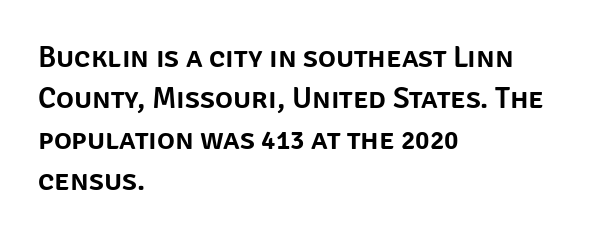
Type style note: lacks serifs. Where is the straight margin? On the left. The line texture is even and compact thanks to regular tracking. The words here are not underlined.
